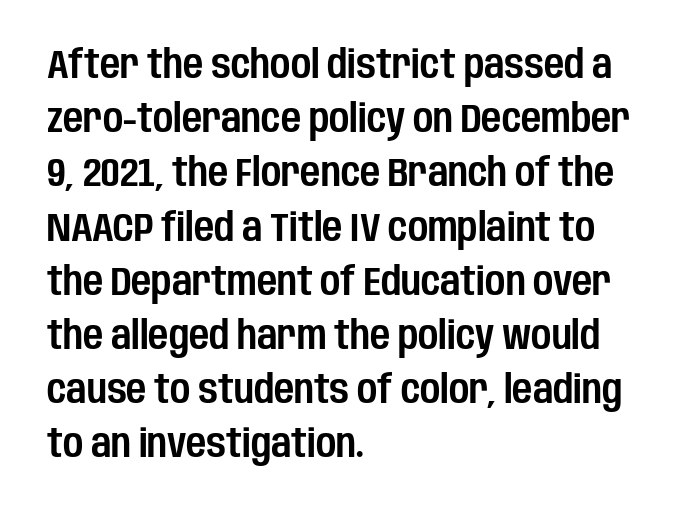
No word sits above an underline. Rendered with straight, roman letterforms. Think of a printed novel: that variable character pitch is what you see here. Successive baselines arrive at the customary interval.
